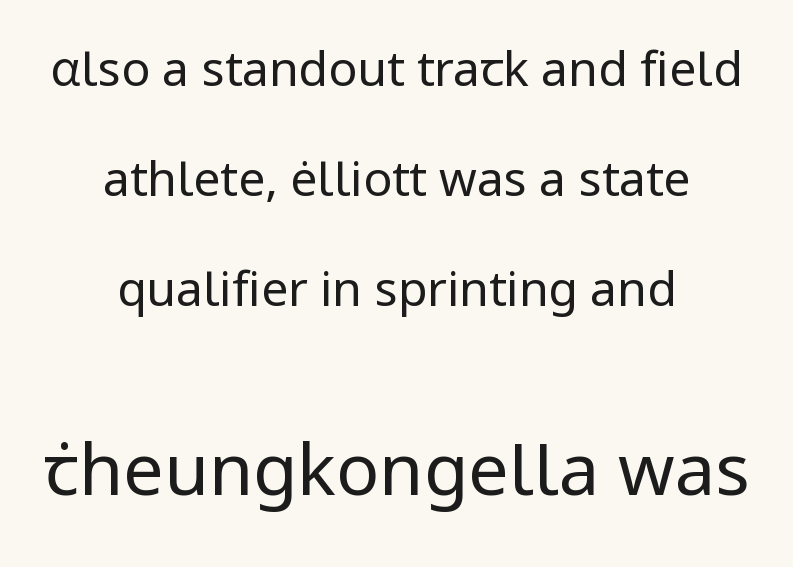
Note the varied advance widths — an 'i' is clearly narrower than an 'm'. Look at the bottom of the vertical strokes: they stop flat, with no serifs. These lines are centered, leaving both edges ragged. Short note: letters normally spaced. Beneath every word, the page is bare.
